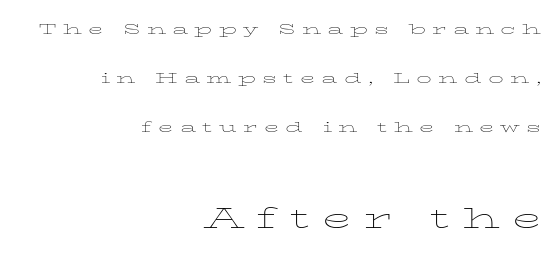
{"italic": "no", "bold": "no", "weight": "thin", "width": "wide", "stroke_contrast": "low", "x_height": "medium", "monospaced": "no", "underline": "no", "align": "right", "line_spacing": "loose", "line_spacing_ratio": 2.44, "letter_spacing": "wide", "letter_spacing_em": 0.31, "larger_block": "second", "size_ratio": 1.95, "glyph_px": 39}
